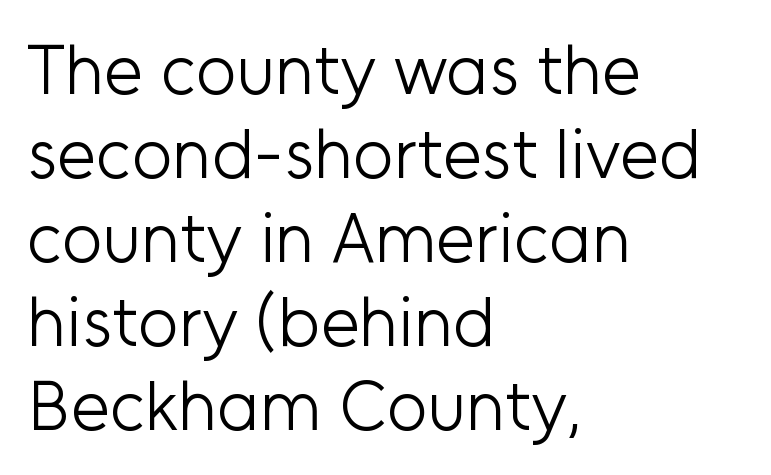
Q: Is the text bold? A: No.
Q: Is the text italic (slanted)? A: No, it is upright.
Q: Is the typeface a serif or a sans-serif typeface? A: Sans-serif.
Q: Is the text underlined? A: No.
Q: How is the paragraph aligned? A: Left-aligned.
Q: Is the spacing between letters normal or unusually wide? A: Normal.
Q: Width (condensed, normal, or wide)? A: Normal.
Q: Stroke contrast? A: Low.
Q: x-height? A: Medium.
Q: Monospaced? A: No.
